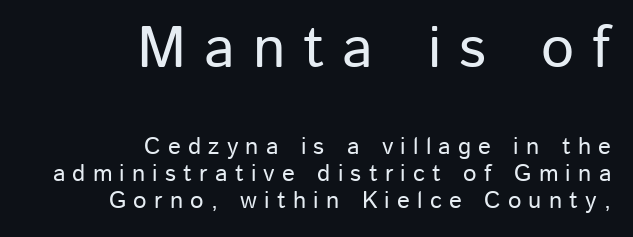
{"serif": "no", "italic": "no", "width": "normal", "stroke_contrast": "low", "x_height": "medium", "monospaced": "no", "underline": "no", "align": "right", "line_spacing": "tight", "line_spacing_ratio": 1.12, "letter_spacing": "wide", "letter_spacing_em": 0.3, "larger_block": "first", "size_ratio": 2.46, "glyph_px": 59}
